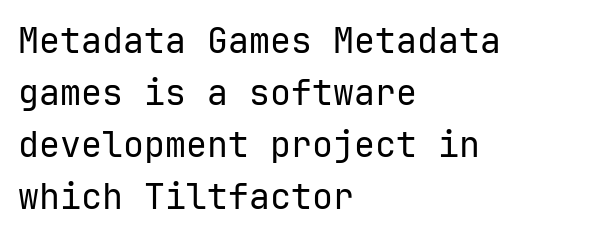
{"serif": "no", "italic": "no", "bold": "no", "weight": "regular", "width": "normal", "stroke_contrast": "low", "x_height": "medium", "monospaced": "yes", "underline": "no", "align": "left", "line_spacing": "normal", "line_spacing_ratio": 1.49, "letter_spacing": "normal", "letter_spacing_em": 0.0, "glyph_px": 35}
